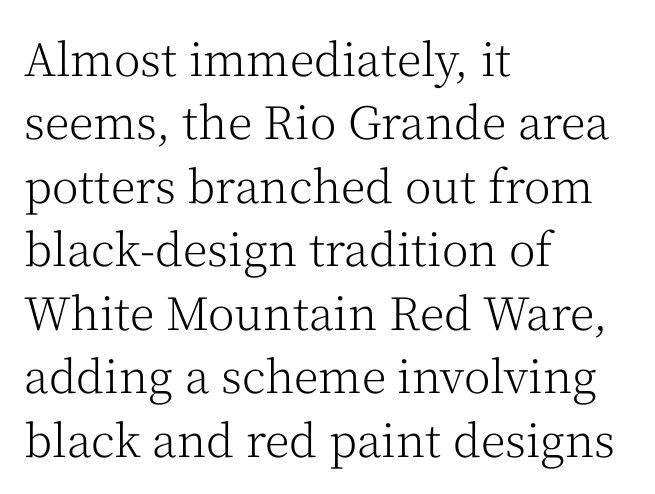
Q: Is the text bold? A: No.
Q: Is the text italic (slanted)? A: No, it is upright.
Q: Is the typeface a serif or a sans-serif typeface? A: Serif.
Q: Is the text underlined? A: No.
Q: How is the paragraph aligned? A: Left-aligned.
Q: Is the spacing between letters normal or unusually wide? A: Normal.
Q: Is the spacing between lines tight, normal or loose? A: Normal.
Q: Width (condensed, normal, or wide)? A: Normal.
Q: Stroke contrast? A: Medium.
Q: x-height? A: Medium.
Q: Monospaced? A: No.
